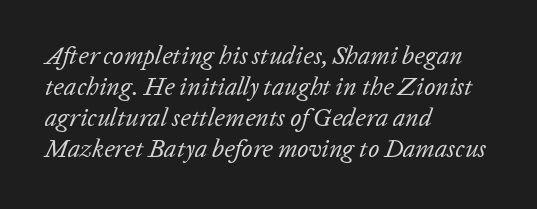
Q: Is the text bold? A: No.
Q: Is the text italic (slanted)? A: Yes, it leans right by about 20 degrees.
Q: Is the text underlined? A: No.
Q: How is the paragraph aligned? A: Left-aligned.
Q: Is the spacing between letters normal or unusually wide? A: Normal.
